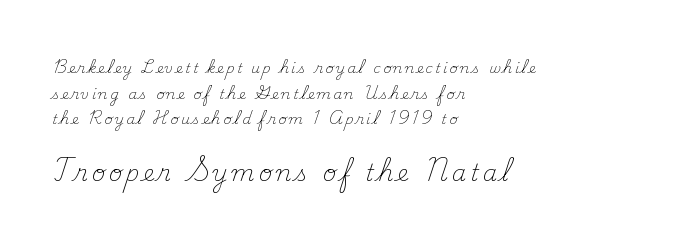
{"bold": "no", "underline": "no", "align": "left", "line_spacing_ratio": 1.83, "larger_block": "second", "size_ratio": 1.64, "glyph_px": 23}
